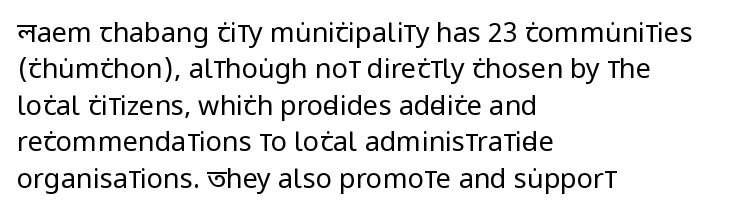
Q: Is the text bold? A: No.
Q: Is the text italic (slanted)? A: No, it is upright.
Q: Is the text underlined? A: No.
Q: How is the paragraph aligned? A: Left-aligned.
Q: Is the spacing between letters normal or unusually wide? A: Normal.
Q: Is the spacing between lines tight, normal or loose? A: Normal.
